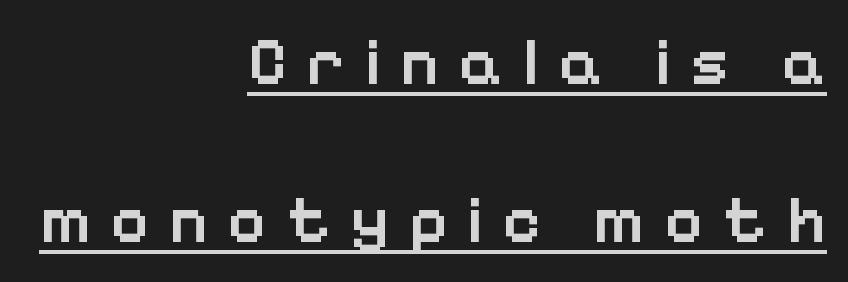
The image shows 66 px semibold sans-serif type, upright; set right-aligned, loose line spacing (2.39x), unusually wide letter spacing (+0.29 em), underlined; low stroke contrast and a medium x-height.
